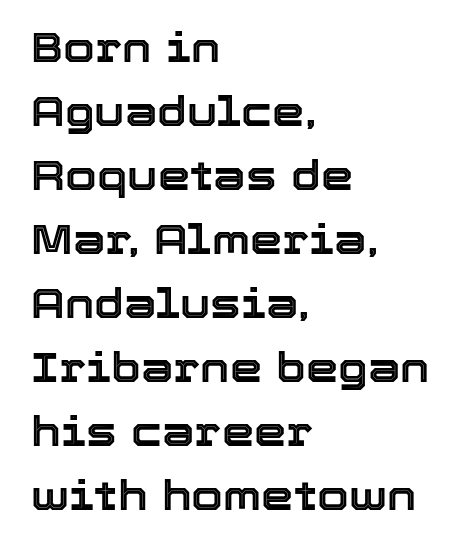
Q: Is the text italic (slanted)? A: No, it is upright.
Q: Is the text underlined? A: No.
Q: How is the paragraph aligned? A: Left-aligned.
Q: Is the spacing between letters normal or unusually wide? A: Normal.
Q: Is the spacing between lines tight, normal or loose? A: Normal.
Q: Width (condensed, normal, or wide)? A: Normal.
Q: x-height? A: Medium.
Q: Monospaced? A: No.
